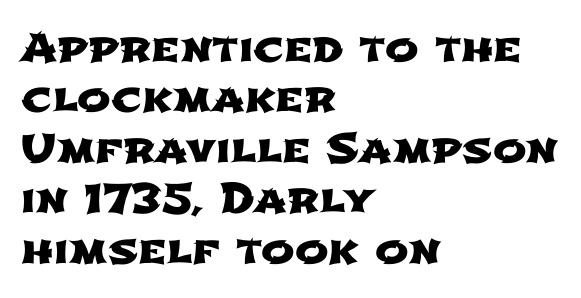
{"serif": "no", "width": "wide", "stroke_contrast": "low", "x_height": "medium", "monospaced": "no", "underline": "no", "align": "left", "line_spacing": "normal", "line_spacing_ratio": 1.26, "letter_spacing": "normal", "letter_spacing_em": 0.0, "glyph_px": 40}
